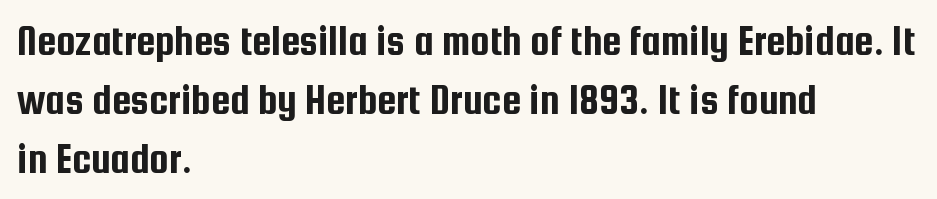
Quick note: not italic, upright. I'd call this a sans setting — the letters go barefoot. The letterforms sit shoulder to shoulder at normal distance. Successive baselines arrive at the customary interval. Each line starts at the same left margin while the right side varies. The passage shown is typed in a proportional face where columns would drift.
